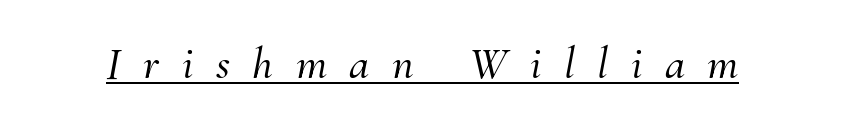
Inter-character spacing is expanded well beyond the font's built-in metrics. Caption: lettering with a line underneath. Looks like regular typesetting: each glyph gets only the width it needs. Is the type slanted? Yes — the strokes lean at a clear angle. Unlike a clean sans, this face finishes its strokes with serifs.
